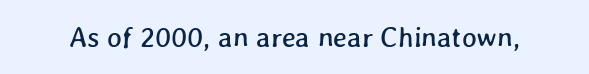
{"width": "normal", "stroke_contrast": "low", "x_height": "medium", "monospaced": "no", "underline": "no", "letter_spacing": "normal", "letter_spacing_em": 0.0, "glyph_px": 28}
